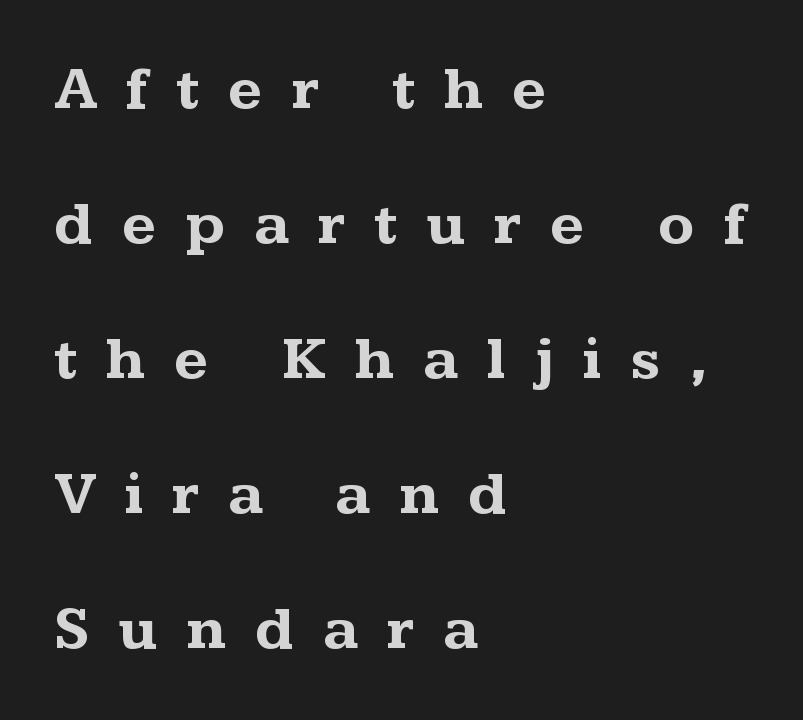
The image shows 60 px bold, wide serif type, upright; set left-aligned, loose line spacing (2.25x), unusually wide letter spacing (+0.48 em), not underlined; medium stroke contrast and a medium x-height.
